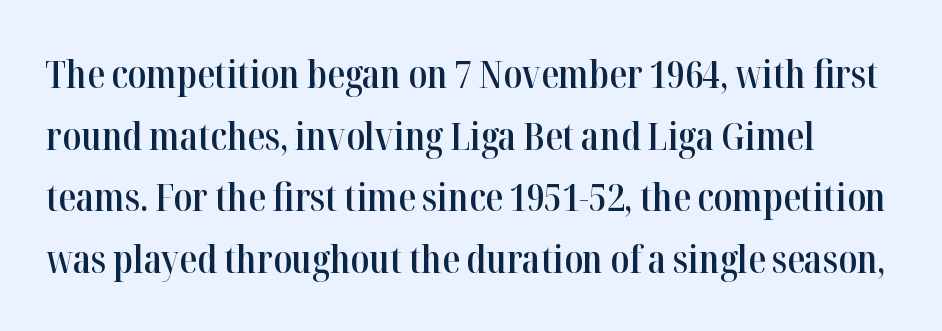
Is there any slant? The stems are plumb. A typesetter would call this proportional, since set widths differ per character. The characters look somewhat weighty, a semibold short of true bold. Honestly, the letter spacing is just normal — you wouldn't notice it. Only glyphs here, with clear space below each row.
